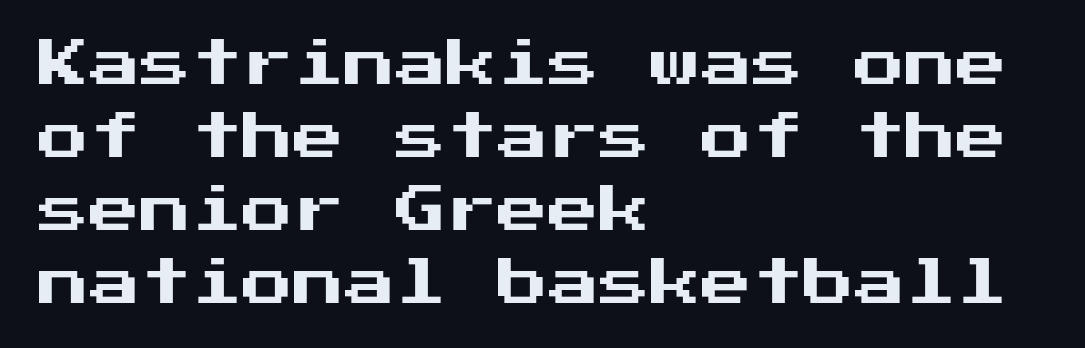
The image shows 51 px sans-serif type, upright; set left-aligned, normal line spacing (1.43x), normal letter spacing, not underlined; medium stroke contrast and a medium x-height.
